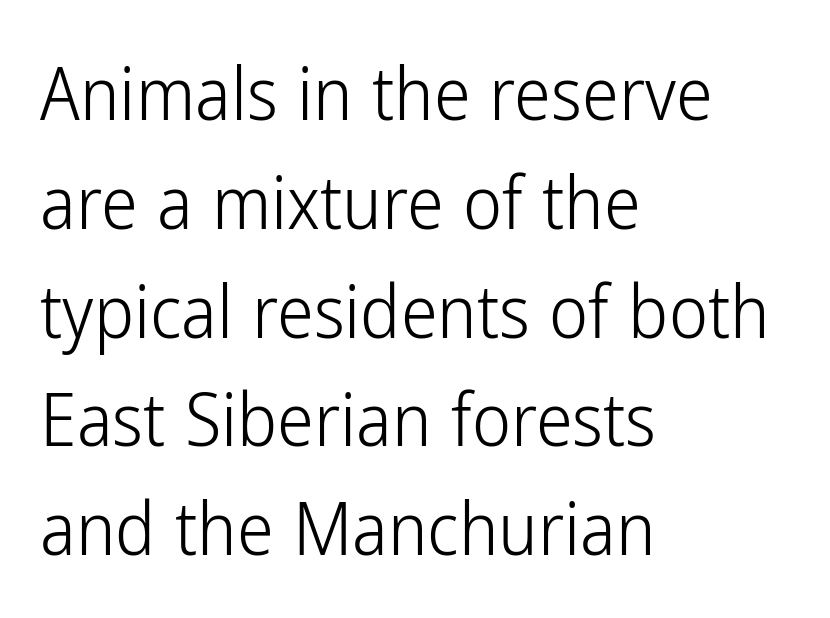
{"serif": "no", "italic": "no", "bold": "no", "weight": "light", "width": "condensed", "stroke_contrast": "low", "x_height": "medium", "monospaced": "no", "underline": "no", "align": "left", "line_spacing": "normal", "line_spacing_ratio": 1.47, "letter_spacing": "normal", "letter_spacing_em": 0.0, "glyph_px": 74}
